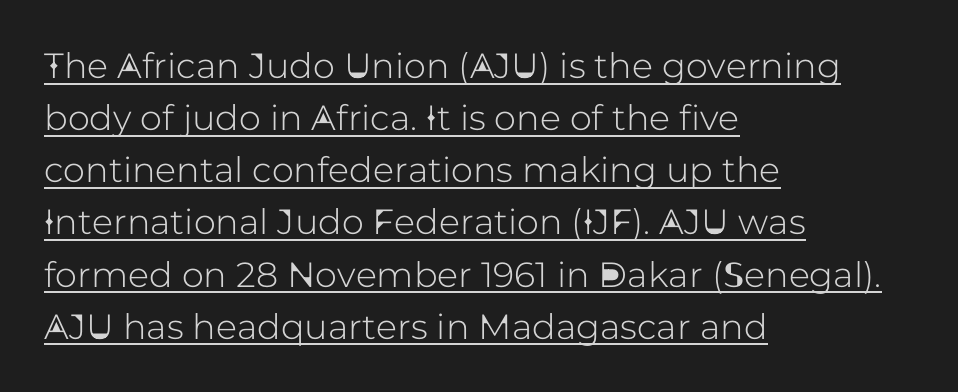
Examine the stroke ends and you'll find no serifs. Quick note: not italic, upright. The rendering keeps characters at their native spacing. A rule runs beneath these lines of type.
